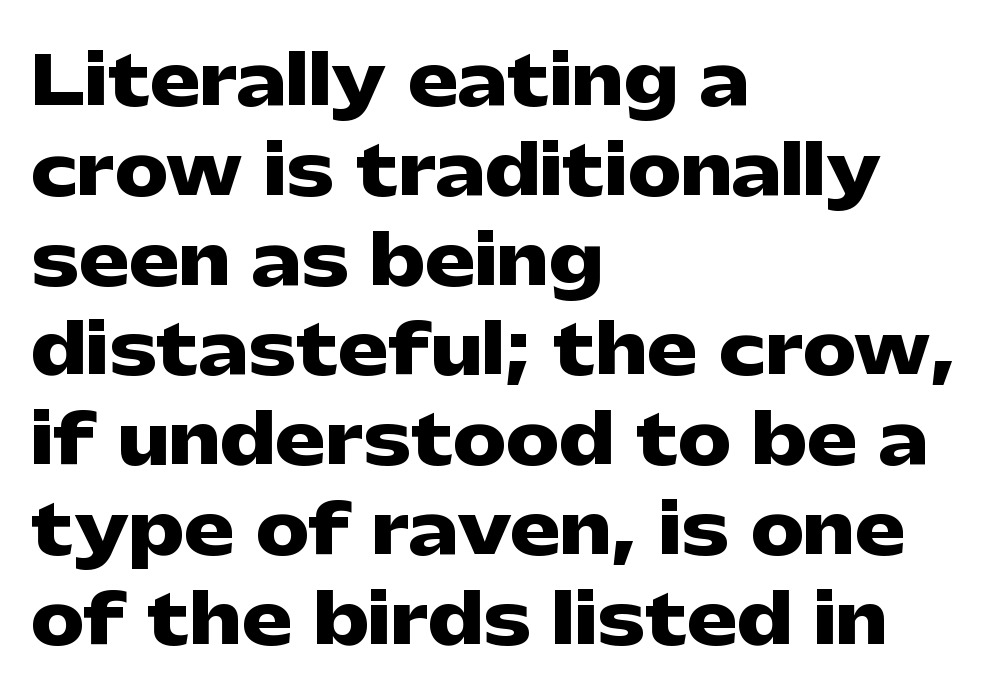
Q: Is the text bold? A: Yes.
Q: Is the text italic (slanted)? A: No, it is upright.
Q: Is the typeface a serif or a sans-serif typeface? A: Sans-serif.
Q: Is the text underlined? A: No.
Q: How is the paragraph aligned? A: Left-aligned.
Q: Is the spacing between letters normal or unusually wide? A: Normal.
Q: Is the spacing between lines tight, normal or loose? A: Normal.
Q: Width (condensed, normal, or wide)? A: Wide.
Q: Stroke contrast? A: Low.
Q: x-height? A: Medium.
Q: Monospaced? A: No.
